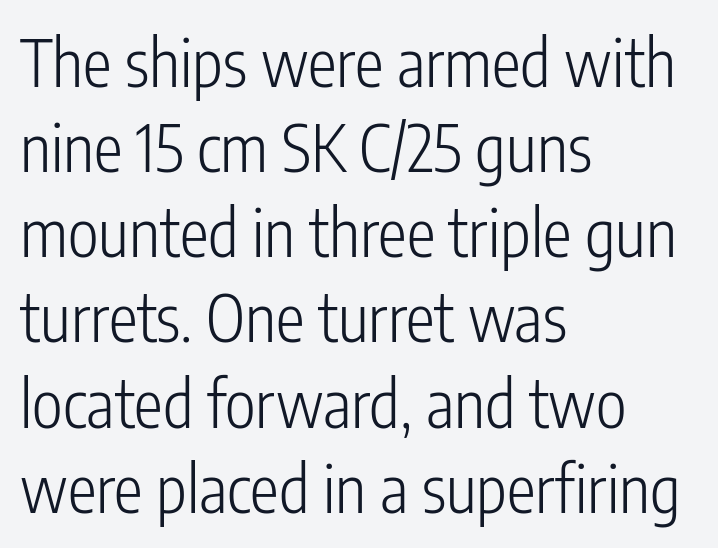
{"serif": "no", "italic": "no", "bold": "no", "weight": "light", "width": "condensed", "stroke_contrast": "low", "x_height": "medium", "monospaced": "no", "underline": "no", "align": "left", "line_spacing": "normal", "line_spacing_ratio": 1.31, "letter_spacing": "normal", "letter_spacing_em": 0.0, "glyph_px": 65}
